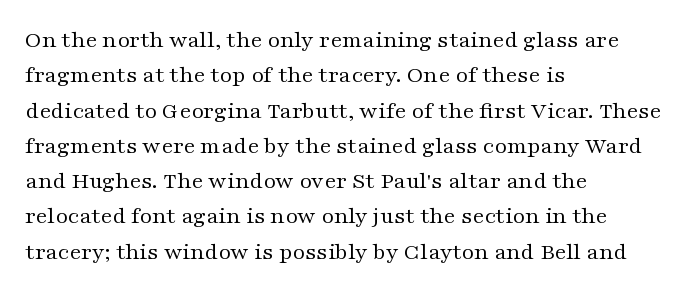
The image shows 24 px text type, upright; set left-aligned, normal line spacing (1.47x), normal letter spacing, not underlined.
